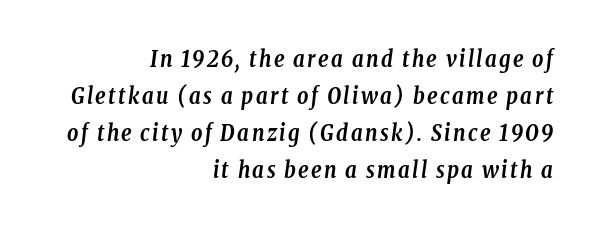
{"italic": "yes", "lean": "right", "slant_degrees": 8, "bold": "yes", "underline": "no", "align": "right", "line_spacing": "normal", "line_spacing_ratio": 1.68, "glyph_px": 22}
